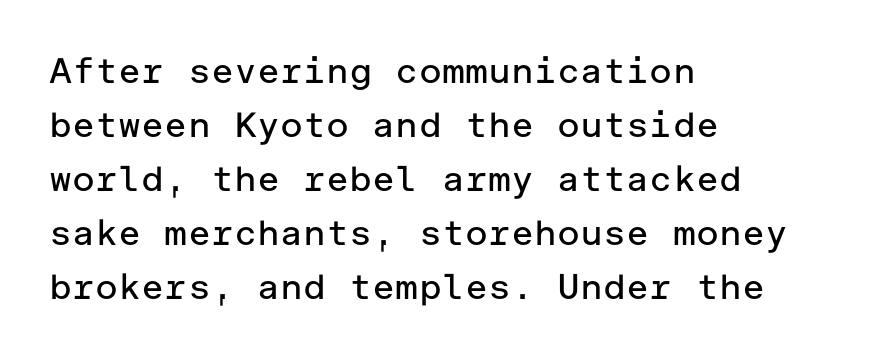
{"serif": "no", "italic": "no", "bold": "no", "weight": "regular", "width": "normal", "stroke_contrast": "low", "x_height": "medium", "underline": "no", "align": "left", "line_spacing": "normal", "line_spacing_ratio": 1.54, "letter_spacing": "normal", "letter_spacing_em": 0.0, "glyph_px": 35}
